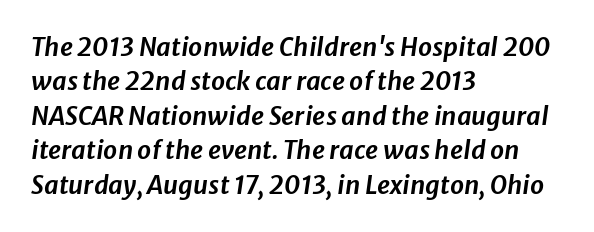
Q: Is the text italic (slanted)? A: Yes, it leans right by about 8 degrees.
Q: Is the text underlined? A: No.
Q: How is the paragraph aligned? A: Left-aligned.
Q: Is the spacing between letters normal or unusually wide? A: Normal.
Q: Is the spacing between lines tight, normal or loose? A: Normal.
